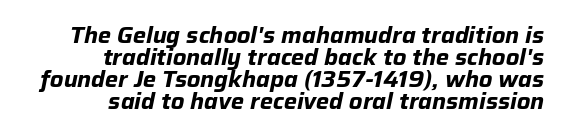
These words are printed bold, with thick strokes throughout. Clear beneath every line of the passage. One glance says dense: line gaps are narrower than usual. If you drew a line through each stem, it would be angled. In terms of letterspacing, this is plain default setting.
